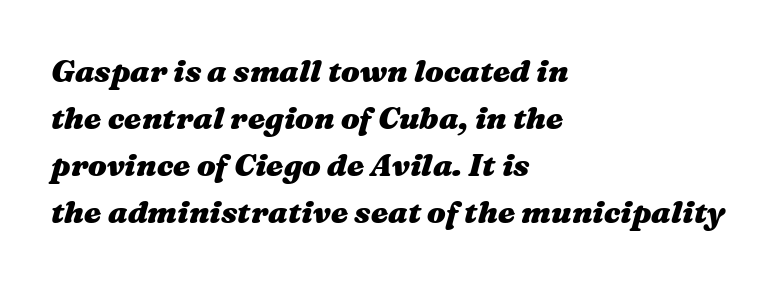
The space between consecutive lines is moderate. Spacing verdict: proportional, widths tailored to each character. Honestly, there is no underline to notice here at all. Typographic density is high because the face is bold.
